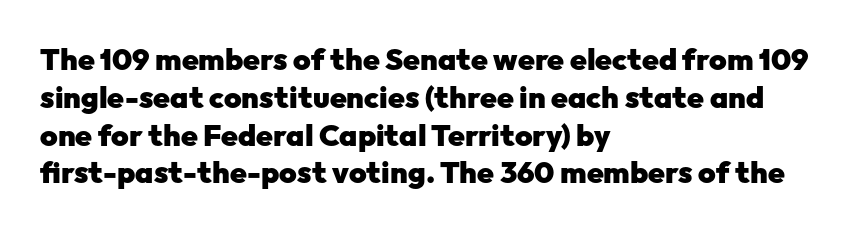
The image shows 30 px heavy sans-serif type, upright; set left-aligned, normal line spacing (1.26x), normal letter spacing, not underlined; low stroke contrast and a medium x-height.
